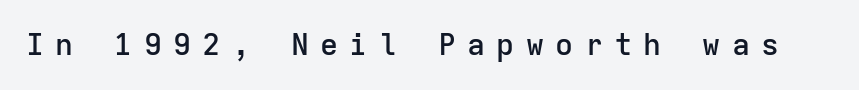
Q: Is the text bold? A: Semi-bold.
Q: Is the text italic (slanted)? A: No, it is upright.
Q: Is the typeface a serif or a sans-serif typeface? A: Sans-serif.
Q: Is the text underlined? A: No.
Q: Is the spacing between letters normal or unusually wide? A: Unusually wide.
Q: Width (condensed, normal, or wide)? A: Normal.
Q: Stroke contrast? A: Low.
Q: x-height? A: Medium.
Q: Monospaced? A: Yes.
